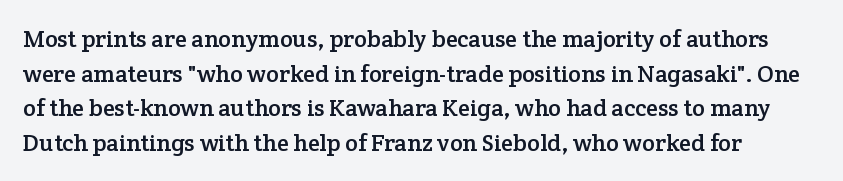
The line texture is even and compact thanks to regular tracking. Honestly, the row spacing looks completely unremarkable. The lettering stays uniformly vertical, giving the passage a roman look. Each row of text sits above clean, open space.
